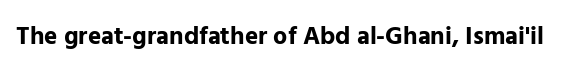
{"italic": "no", "bold": "yes", "underline": "no", "letter_spacing": "normal", "letter_spacing_em": 0.0, "glyph_px": 25}
